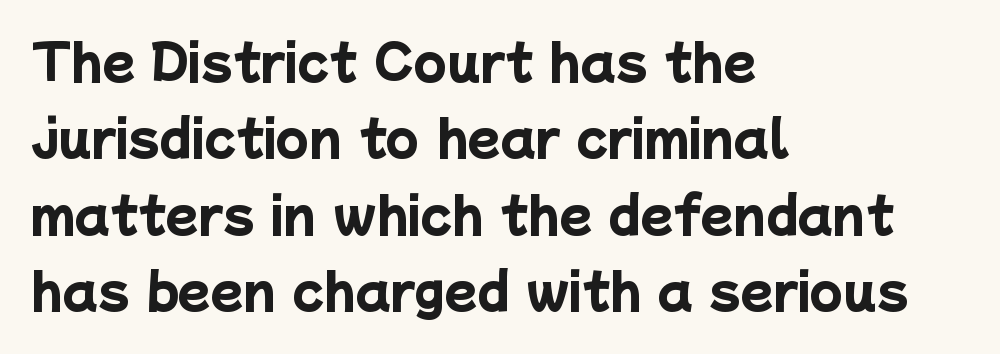
The image shows 48 px heavy sans-serif type; set left-aligned, normal line spacing (1.59x), normal letter spacing, not underlined; low stroke contrast and a medium x-height.
